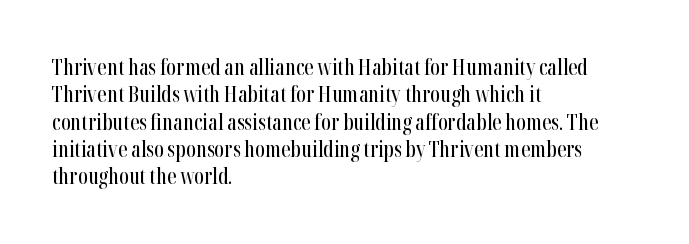
Q: Is the text italic (slanted)? A: No, it is upright.
Q: Is the text underlined? A: No.
Q: How is the paragraph aligned? A: Left-aligned.
Q: Is the spacing between letters normal or unusually wide? A: Normal.
Q: Is the spacing between lines tight, normal or loose? A: Normal.
